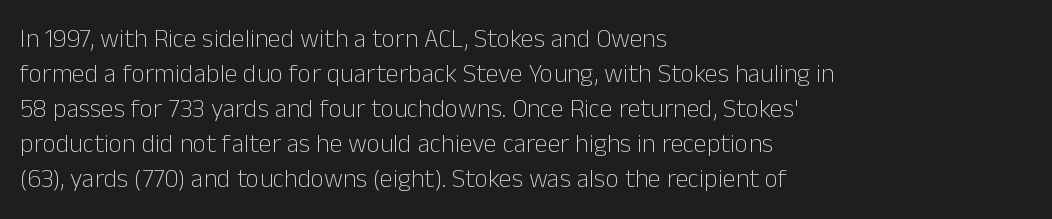
The image shows 26 px text type, upright; set left-aligned, normal line spacing (1.35x), normal letter spacing, not underlined.
